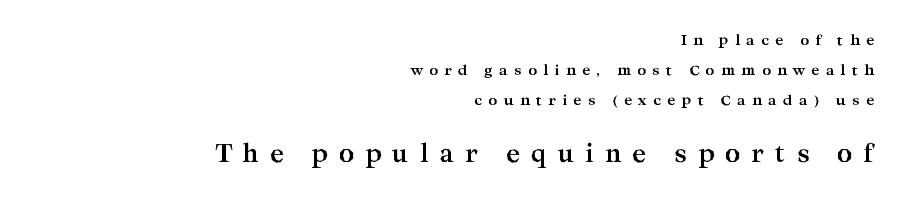
Does the bottom block carry the larger type? Yes, it does. The gaps between neighbouring characters are conspicuously large. Posture: straight, roman, zero tilt. One-word summary of the alignment: right. The passage shown stacks its lines with a broad gap.
